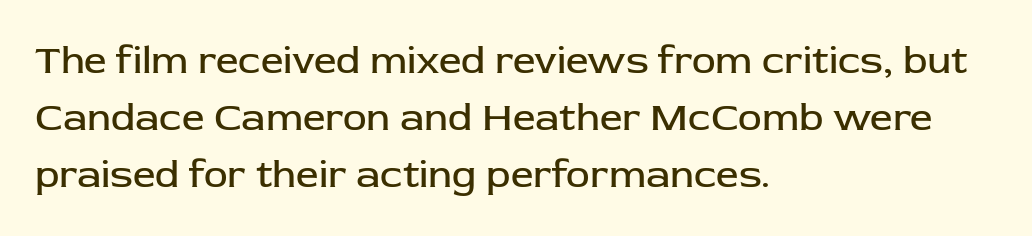
{"serif": "no", "italic": "no", "bold": "no", "weight": "regular", "width": "normal", "stroke_contrast": "low", "x_height": "medium", "monospaced": "no", "underline": "no", "align": "left", "line_spacing": "normal", "line_spacing_ratio": 1.43, "letter_spacing": "normal", "letter_spacing_em": 0.0, "glyph_px": 40}
